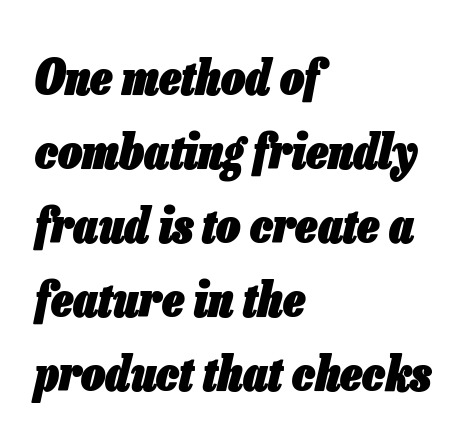
The passage shown is typed in a proportional face where columns would drift. Notice how descenders clear the ascenders below comfortably — that's standard leading. Default kerning and tracking; the words read as compact shapes. Check the space under the baseline: it is left empty. The paragraph shown leans on its left margin. The letters are bold, with thick, heavy strokes.
